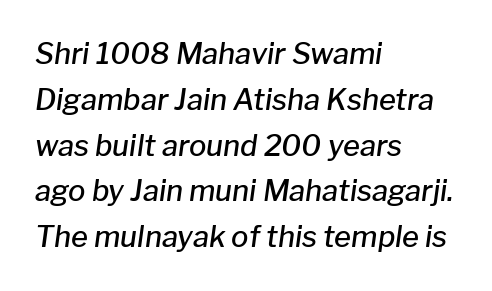
It's the slanting kind of type. Leftover space on each line is placed entirely after the last word. You could call the tracking neutral — neither tight nor loose. Only glyphs here, with clear space below each row. Strokes here are thickened, but only to semibold level.
